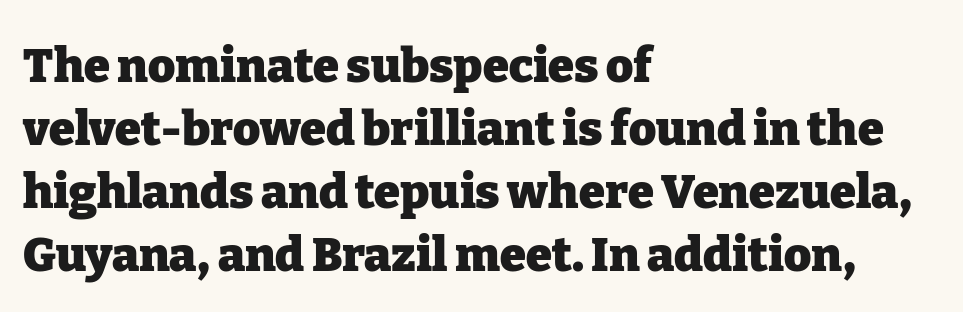
{"serif": "yes", "italic": "no", "bold": "yes", "weight": "heavy", "width": "normal", "stroke_contrast": "low", "x_height": "medium", "monospaced": "no", "underline": "no", "align": "left", "line_spacing": "normal", "line_spacing_ratio": 1.34, "letter_spacing": "normal", "letter_spacing_em": 0.0, "glyph_px": 47}
